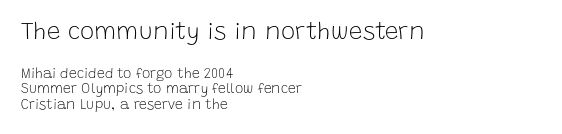
{"italic": "no", "bold": "no", "underline": "no", "align": "left", "line_spacing": "tight", "line_spacing_ratio": 1.11, "letter_spacing": "normal", "letter_spacing_em": 0.0, "larger_block": "first", "size_ratio": 1.71, "glyph_px": 24}
